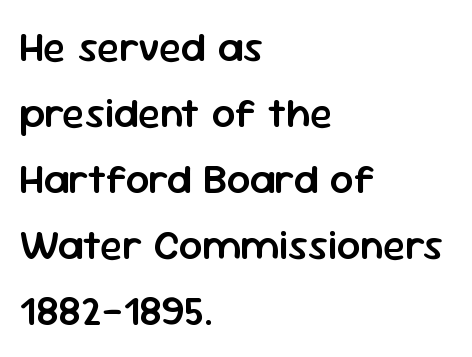
The image shows 42 px semibold sans-serif type, upright; set left-aligned, normal line spacing (1.57x), normal letter spacing, not underlined; low stroke contrast and a medium x-height.
